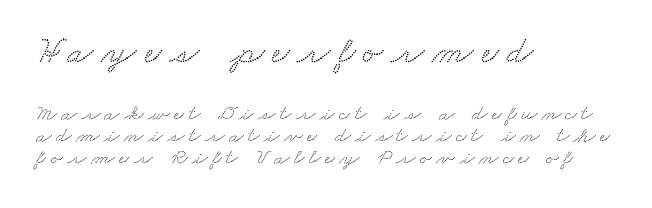
This sample has the flowing, uneven cadence of proportional lettering. Observe the wide spacing: letters keep a clear distance from each other. The glyphs are unaccompanied by any horizontal stroke below them. Does the type have serifs? Yes, each stem ends in a small foot.
